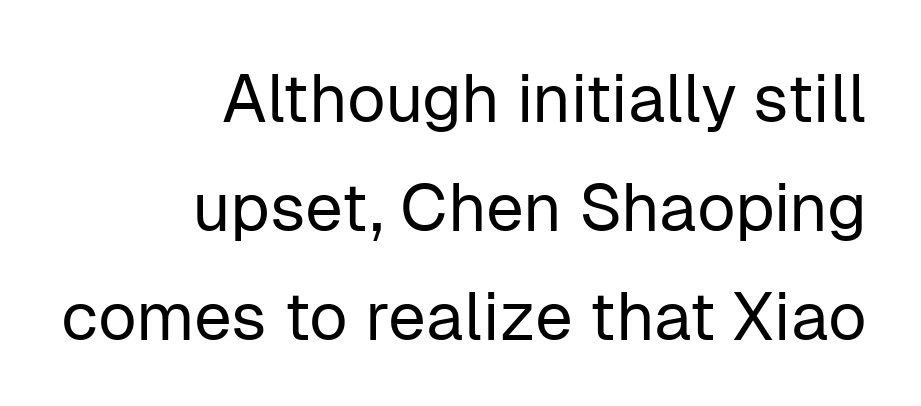
The image shows 67 px regular-weight sans-serif type, upright; set right-aligned, normal line spacing (1.63x), normal letter spacing, not underlined; low stroke contrast and a medium x-height.
